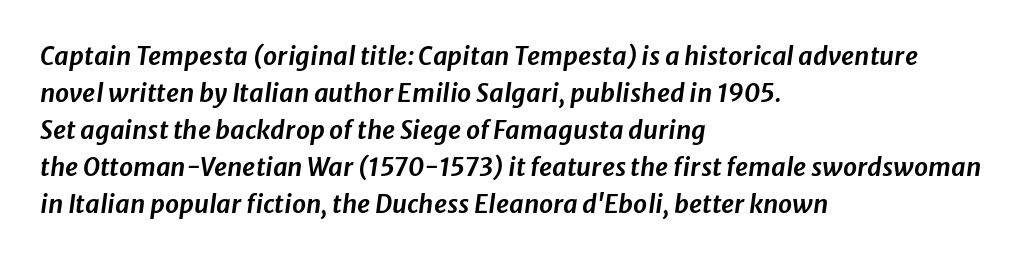
{"italic": "yes", "lean": "right", "slant_degrees": 8, "underline": "no", "align": "left", "line_spacing": "normal", "line_spacing_ratio": 1.48, "letter_spacing": "normal", "letter_spacing_em": 0.0, "glyph_px": 25}
